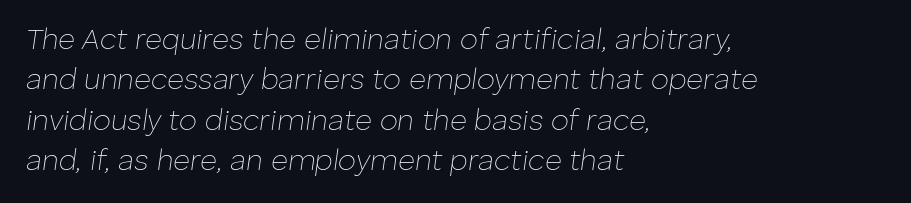
The image shows 29 px thin type, italic (leaning right); set left-aligned, normal line spacing (1.39x), normal letter spacing, not underlined; low stroke contrast and a medium x-height.
